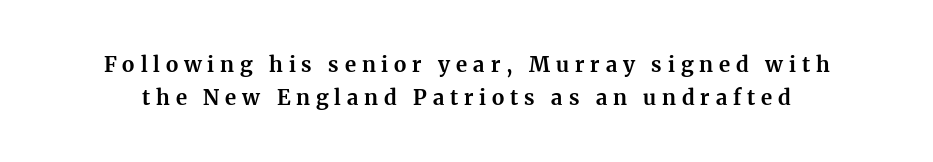
The image shows 21 px bold type, upright; set normal line spacing (1.55x), unusually wide letter spacing (+0.28 em), not underlined.
